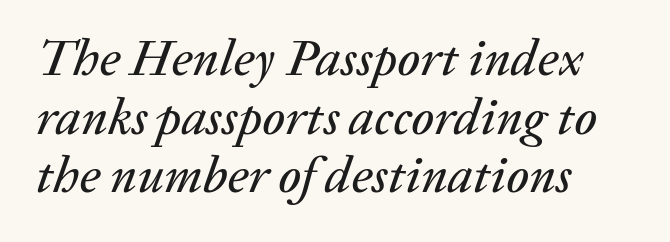
{"italic": "yes", "lean": "right", "slant_degrees": 20, "width": "normal", "stroke_contrast": "low", "x_height": "medium", "monospaced": "no", "underline": "no", "align": "left", "line_spacing": "tight", "line_spacing_ratio": 1.15, "letter_spacing": "normal", "letter_spacing_em": 0.0, "glyph_px": 51}
